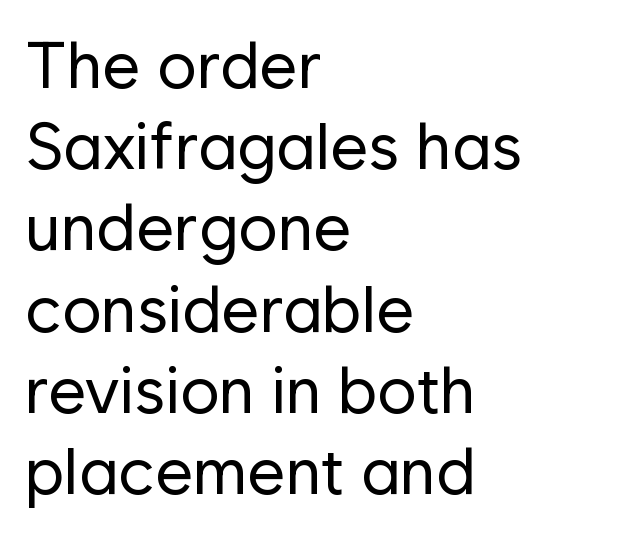
The image shows 66 px regular-weight sans-serif type, upright; set left-aligned, line spacing 1.23x, normal letter spacing, not underlined; low stroke contrast and a medium x-height.
